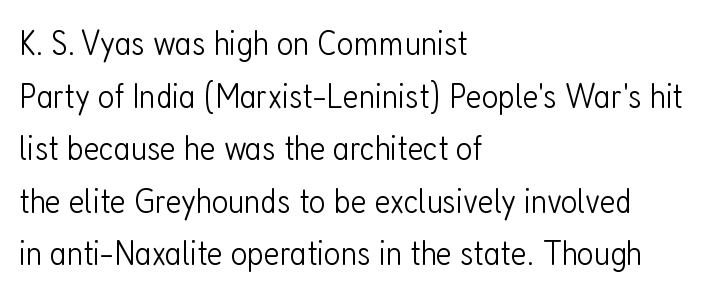
Typeset ragged right — the left edge is the straight one. Bare-footed words on every line. Looks like regular typesetting: each glyph gets only the width it needs. This sample uses plain, unmodified letter spacing. The line-height multiplier appears to be the usual default. Weight: in the light-to-regular range.
